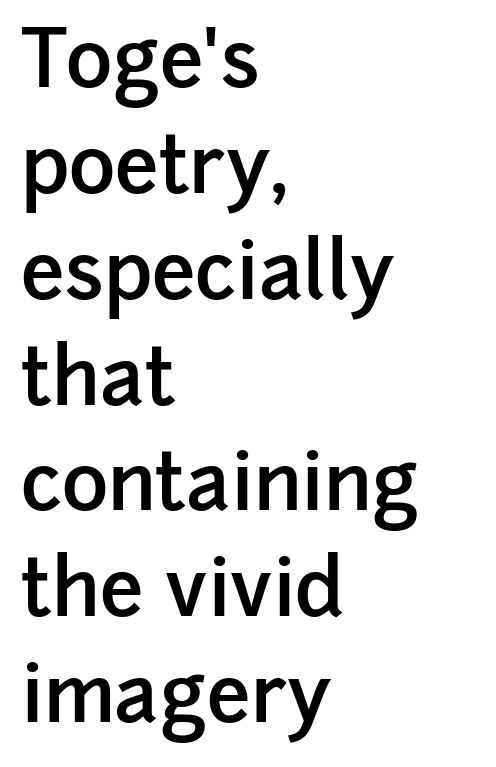
The image shows 79 px semibold sans-serif type, upright; set left-aligned, normal line spacing (1.34x), normal letter spacing, not underlined; low stroke contrast and a medium x-height.
